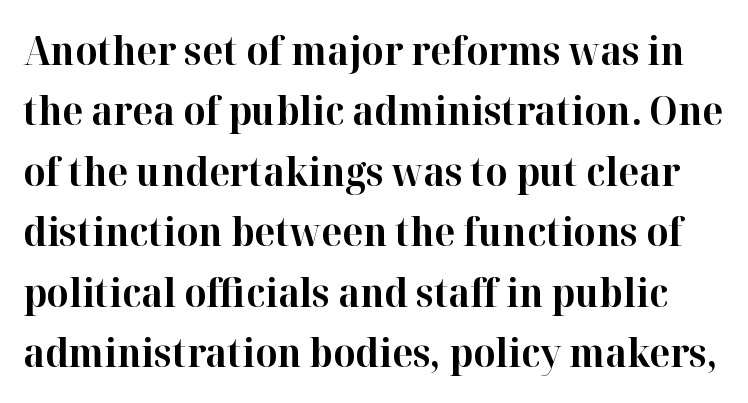
The image shows 39 px bold serif type, upright; set normal line spacing (1.55x), normal letter spacing, not underlined; high stroke contrast and a medium x-height.
